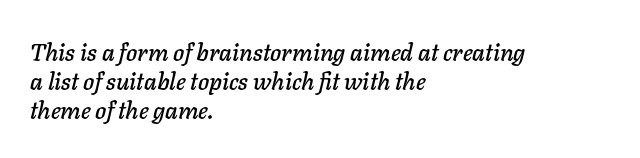
Q: Is the text italic (slanted)? A: Yes, it leans right by about 11 degrees.
Q: Is the text underlined? A: No.
Q: How is the paragraph aligned? A: Left-aligned.
Q: Is the spacing between letters normal or unusually wide? A: Normal.
